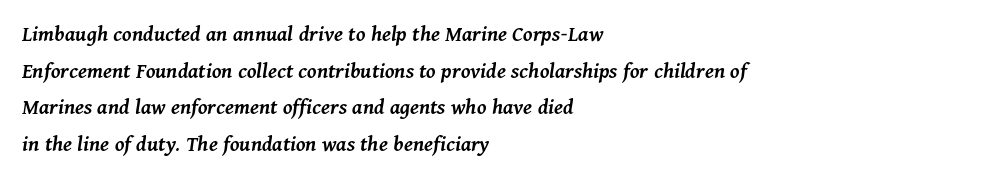
{"italic": "yes", "lean": "right", "slant_degrees": 11, "bold": "semi", "underline": "no", "align": "left", "line_spacing": "normal", "line_spacing_ratio": 1.59, "letter_spacing": "normal", "letter_spacing_em": 0.0, "glyph_px": 23}
